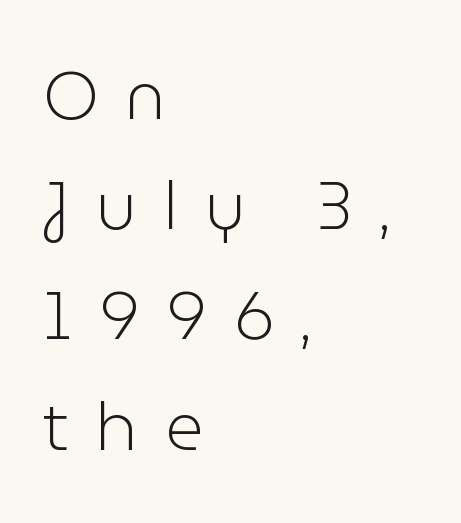
{"serif": "no", "italic": "no", "bold": "no", "weight": "light", "width": "normal", "stroke_contrast": "low", "x_height": "medium", "monospaced": "no", "underline": "no", "align": "left", "line_spacing": "normal", "line_spacing_ratio": 1.67, "letter_spacing": "wide", "letter_spacing_em": 0.41, "glyph_px": 66}
